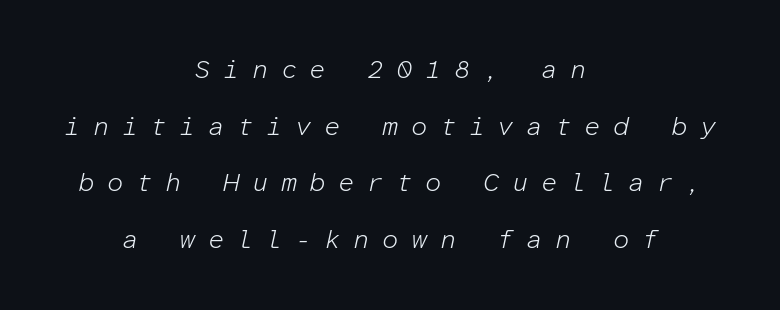
The image shows 26 px text type, italic (leaning right); set centered, loose line spacing (2.18x), unusually wide letter spacing (+0.48 em), not underlined.
